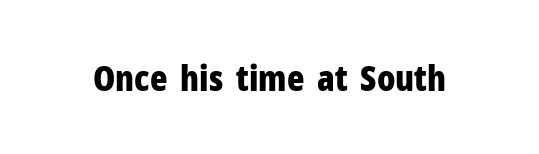
The text was rendered using a sans face with plain stroke endings. The gap between lines stays unmarked. What stands out about the letter spacing? Nothing — it is the standard amount. Strong, thick strokes mark this as bold type. Ascenders rise straight up at ninety degrees. The rendering uses natural spacing where letterforms have individual widths.
